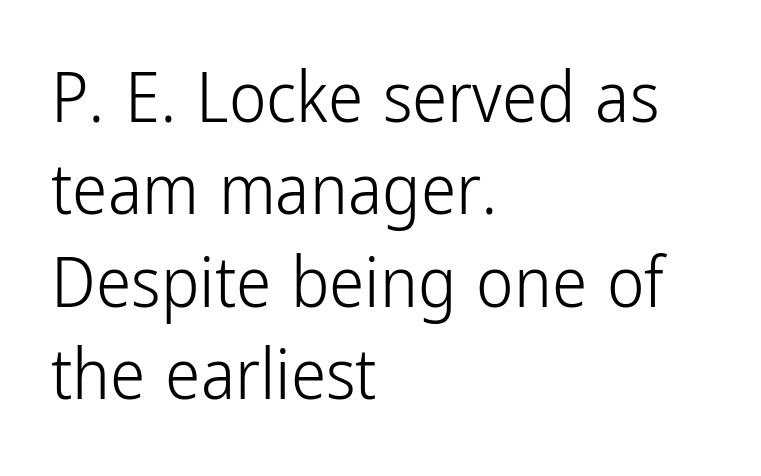
{"serif": "no", "italic": "no", "bold": "no", "weight": "light", "width": "condensed", "stroke_contrast": "low", "x_height": "medium", "monospaced": "no", "underline": "no", "align": "left", "line_spacing": "normal", "line_spacing_ratio": 1.3, "letter_spacing": "normal", "letter_spacing_em": 0.0, "glyph_px": 71}
